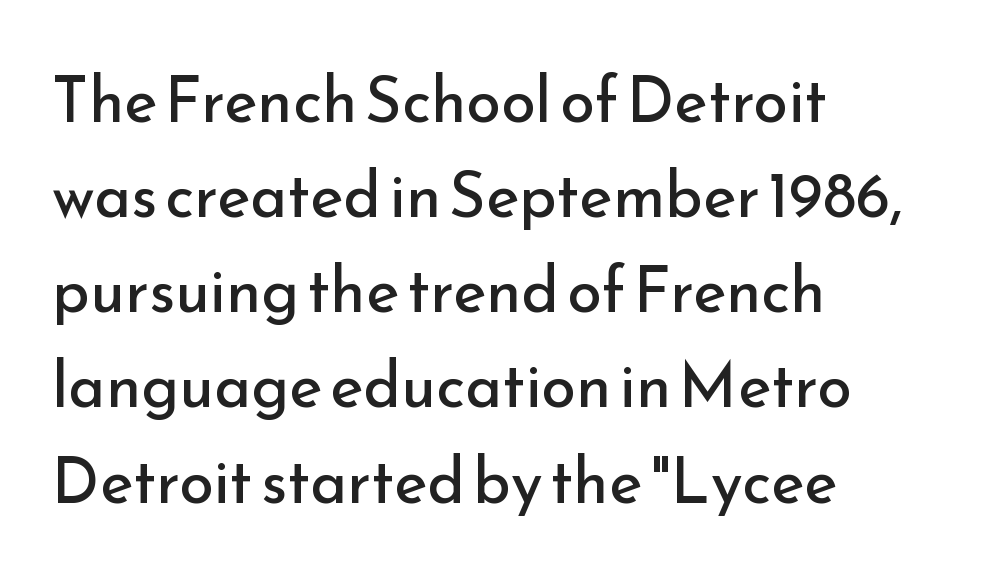
{"serif": "no", "italic": "no", "bold": "no", "weight": "regular", "width": "normal", "stroke_contrast": "low", "x_height": "small", "monospaced": "no", "underline": "no", "align": "left", "line_spacing": "normal", "line_spacing_ratio": 1.51, "letter_spacing": "normal", "letter_spacing_em": 0.0, "glyph_px": 63}
